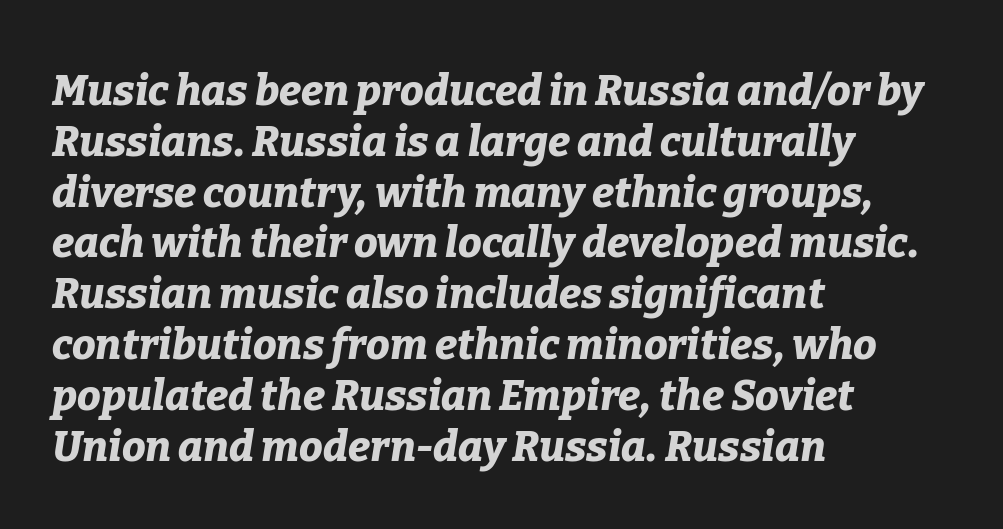
Q: Is the text bold? A: Yes.
Q: Is the text italic (slanted)? A: Yes, it leans right by about 9 degrees.
Q: Is the text underlined? A: No.
Q: How is the paragraph aligned? A: Left-aligned.
Q: Is the spacing between letters normal or unusually wide? A: Normal.
Q: Width (condensed, normal, or wide)? A: Normal.
Q: Stroke contrast? A: Low.
Q: x-height? A: Medium.
Q: Monospaced? A: No.
